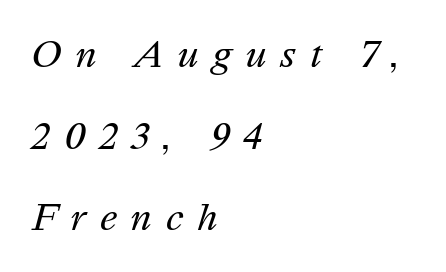
The image shows 36 px regular-weight type, italic (leaning right); set left-aligned, loose line spacing (2.27x), unusually wide letter spacing (+0.38 em), not underlined; medium stroke contrast and a medium x-height.
